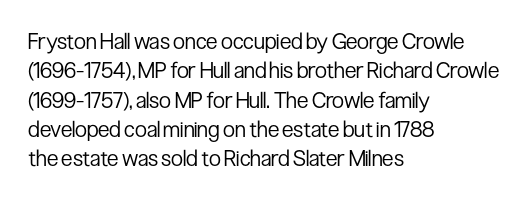
The image shows 22 px text type, upright; set left-aligned, normal line spacing (1.33x), normal letter spacing, not underlined.
